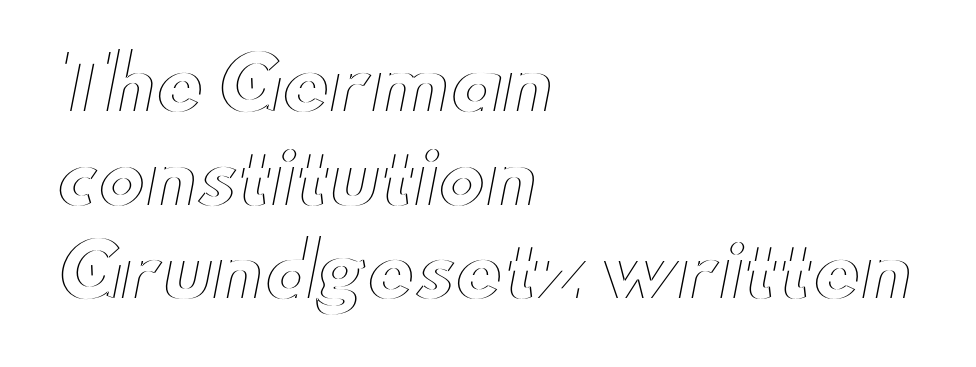
The image shows 72 px wide type; set left-aligned, normal line spacing (1.3x), normal letter spacing, not underlined; a small x-height.
